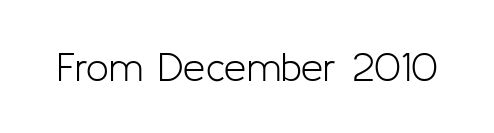
{"serif": "no", "italic": "no", "bold": "no", "weight": "light", "width": "normal", "stroke_contrast": "low", "x_height": "medium", "monospaced": "no", "underline": "no", "letter_spacing": "normal", "letter_spacing_em": 0.0, "glyph_px": 40}
